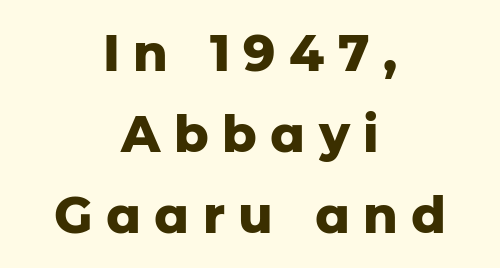
The image shows 50 px heavy sans-serif type, upright; set centered, normal line spacing (1.62x), unusually wide letter spacing (+0.27 em), not underlined; low stroke contrast and a medium x-height.
